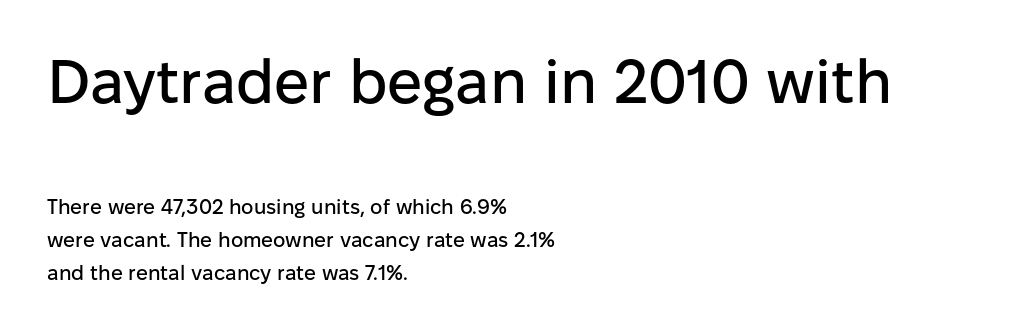
Q: Is the text italic (slanted)? A: No, it is upright.
Q: Is the typeface a serif or a sans-serif typeface? A: Sans-serif.
Q: Is the text underlined? A: No.
Q: How is the paragraph aligned? A: Left-aligned.
Q: Is the spacing between letters normal or unusually wide? A: Normal.
Q: Is the spacing between lines tight, normal or loose? A: Normal.
Q: Which block of text is set in a larger size, the first (top) or the second (bottom)? A: The first (top) one.
Q: Width (condensed, normal, or wide)? A: Normal.
Q: Stroke contrast? A: Low.
Q: x-height? A: Medium.
Q: Monospaced? A: No.
